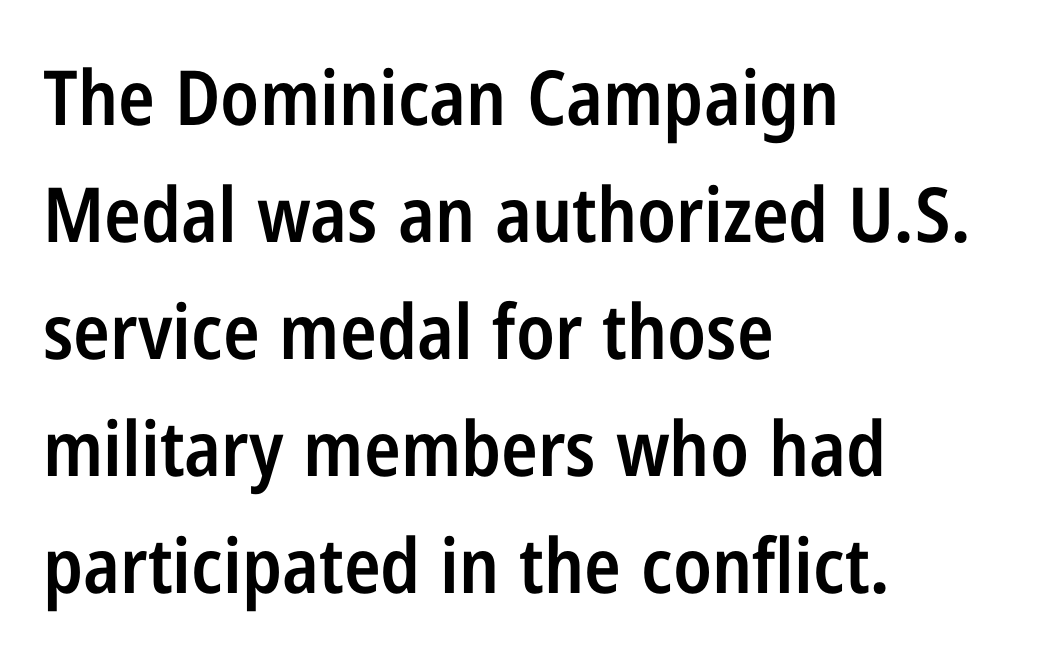
The image shows 76 px semibold, condensed sans-serif type, upright; set left-aligned, normal line spacing (1.54x), normal letter spacing, not underlined; low stroke contrast and a medium x-height.
